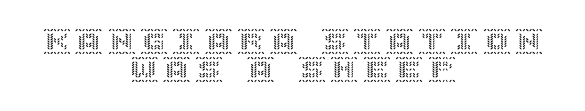
Short and long lines alike share a common midpoint. Regarding leading, the lines here are crowded together. Nobody drew a line under any word here. If you drew a line through each stem, it would be perfectly vertical. This rendering widens character spacing well past its baseline value.
